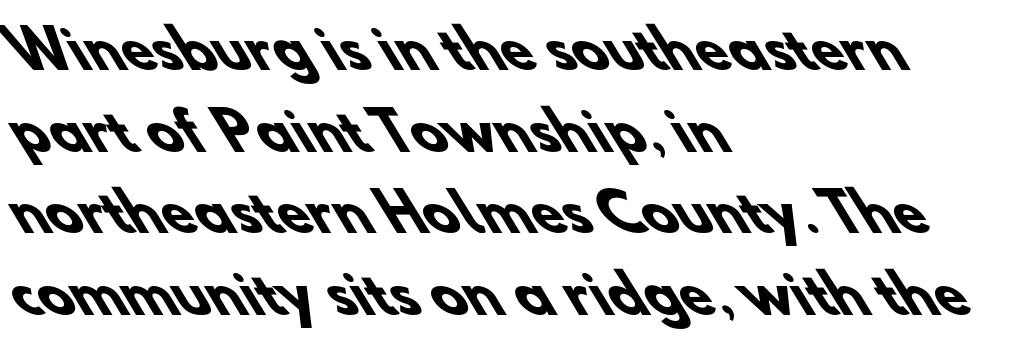
Q: Is the text bold? A: Yes.
Q: Is the typeface a serif or a sans-serif typeface? A: Sans-serif.
Q: Is the text underlined? A: No.
Q: How is the paragraph aligned? A: Left-aligned.
Q: Is the spacing between letters normal or unusually wide? A: Normal.
Q: Is the spacing between lines tight, normal or loose? A: Normal.
Q: Width (condensed, normal, or wide)? A: Normal.
Q: Stroke contrast? A: Low.
Q: x-height? A: Small.
Q: Monospaced? A: No.
